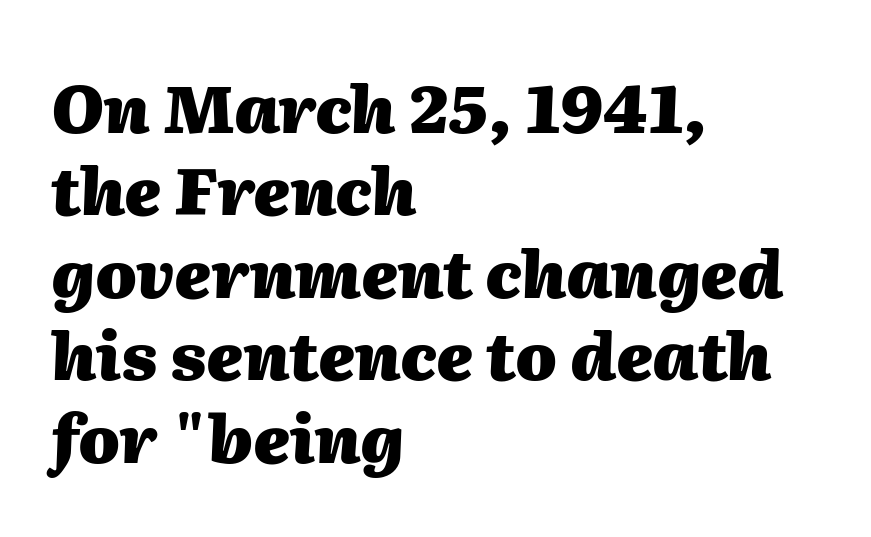
Q: Is the text bold? A: Yes.
Q: Is the text italic (slanted)? A: Yes, it leans right by about 2 degrees.
Q: Is the text underlined? A: No.
Q: How is the paragraph aligned? A: Left-aligned.
Q: Is the spacing between letters normal or unusually wide? A: Normal.
Q: Is the spacing between lines tight, normal or loose? A: Normal.
Q: Width (condensed, normal, or wide)? A: Normal.
Q: Stroke contrast? A: Medium.
Q: x-height? A: Medium.
Q: Monospaced? A: No.
